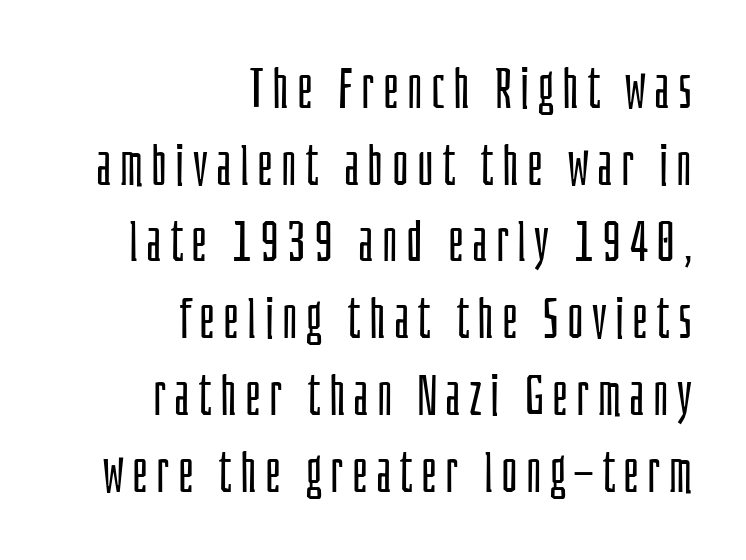
The lines in this sample share a right terminus and differ only in where they begin. A quiet, ordinary-to-light weight characterises the typeface. Quick note: underline off. Notice how descenders clear the ascenders below comfortably — that's standard leading. The letters advance in unequal steps, a hallmark of proportional type.
